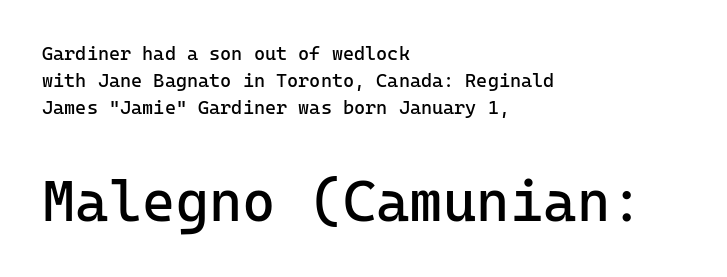
{"serif": "no", "italic": "no", "bold": "no", "weight": "regular", "width": "normal", "stroke_contrast": "low", "x_height": "medium", "underline": "no", "align": "left", "line_spacing": "normal", "line_spacing_ratio": 1.41, "letter_spacing": "normal", "letter_spacing_em": 0.0, "larger_block": "second", "size_ratio": 3.0, "glyph_px": 57}
